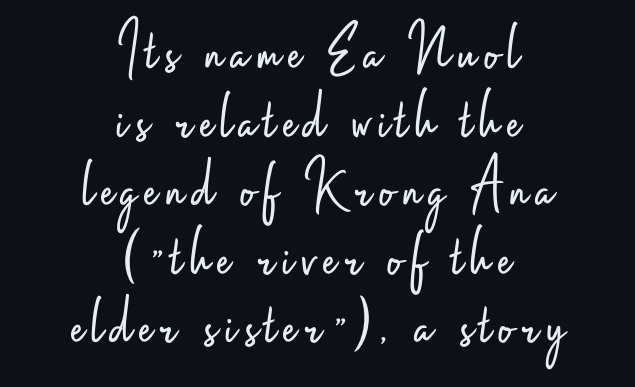
You could not count columns in this text — the font is proportionally spaced. Leading is clearly below the norm, producing a dense column. Descender tails drop into unmarked territory. Caption: face not bold, strokes unweighted.
